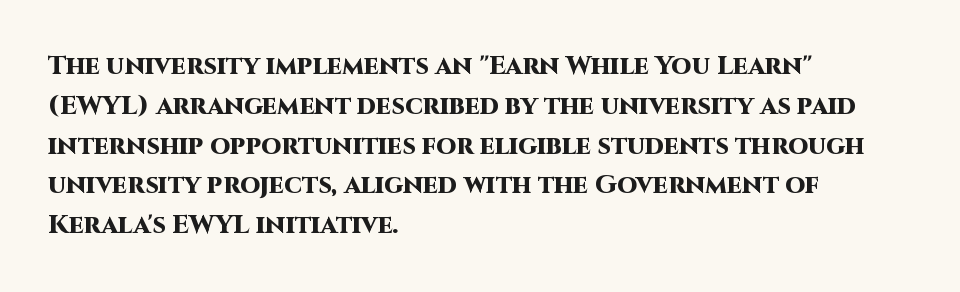
{"italic": "no", "bold": "yes", "underline": "no", "align": "left", "line_spacing": "normal", "line_spacing_ratio": 1.53, "letter_spacing": "normal", "letter_spacing_em": 0.0, "glyph_px": 26}
